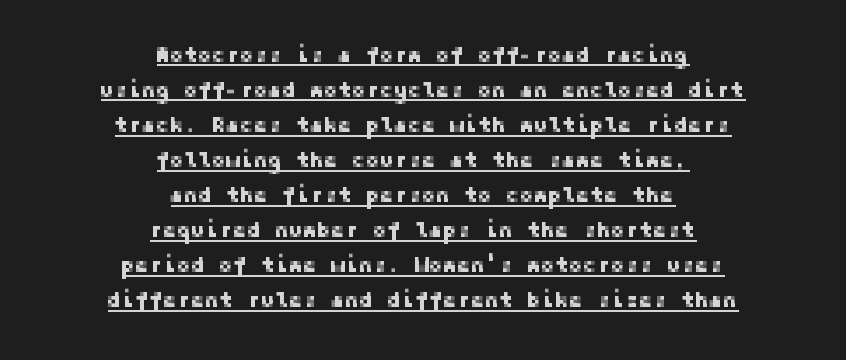
Q: Is the text italic (slanted)? A: No, it is upright.
Q: Is the text underlined? A: Yes.
Q: How is the paragraph aligned? A: Centered.
Q: Is the spacing between letters normal or unusually wide? A: Normal.
Q: Is the spacing between lines tight, normal or loose? A: Normal.
